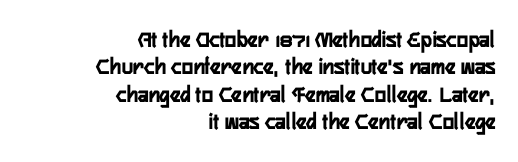
Q: Is the text italic (slanted)? A: No, it is upright.
Q: Is the text underlined? A: No.
Q: How is the paragraph aligned? A: Right-aligned.
Q: Is the spacing between letters normal or unusually wide? A: Normal.
Q: Is the spacing between lines tight, normal or loose? A: Tight.
